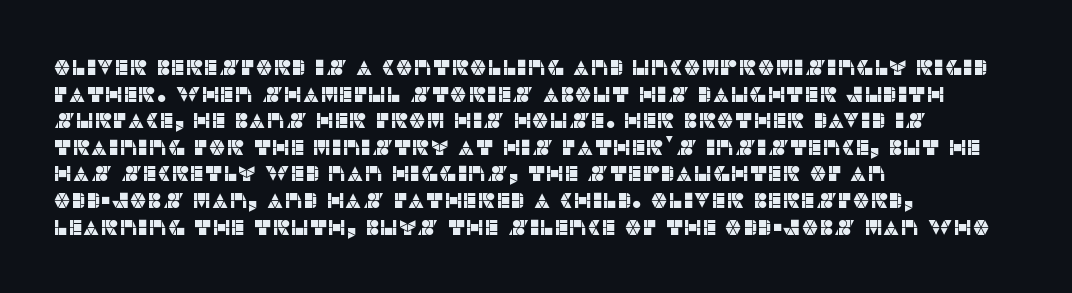
The image shows 22 px text type, upright; set left-aligned, line spacing 1.21x, normal letter spacing, not underlined.
